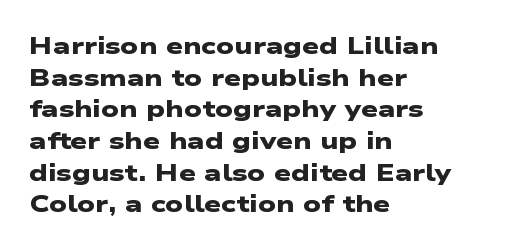
{"bold": "yes", "underline": "no", "align": "left", "line_spacing": "normal", "line_spacing_ratio": 1.32, "letter_spacing": "normal", "letter_spacing_em": 0.0, "glyph_px": 24}
